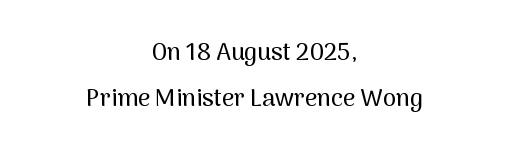
The image shows 24 px text type, upright; set centered, loose line spacing (1.93x), normal letter spacing, not underlined.
